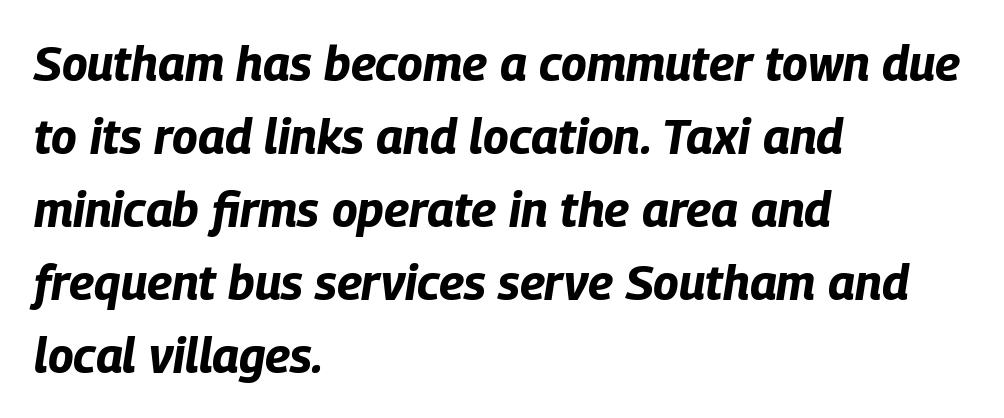
No extra tracking has been applied to these lines. Successive baselines arrive at the customary interval. Bare-footed words on every line. The rendering uses natural spacing where letterforms have individual widths. Looking at the ascenders, they clearly lean. Pretty heavy lettering here — definitely bold.
